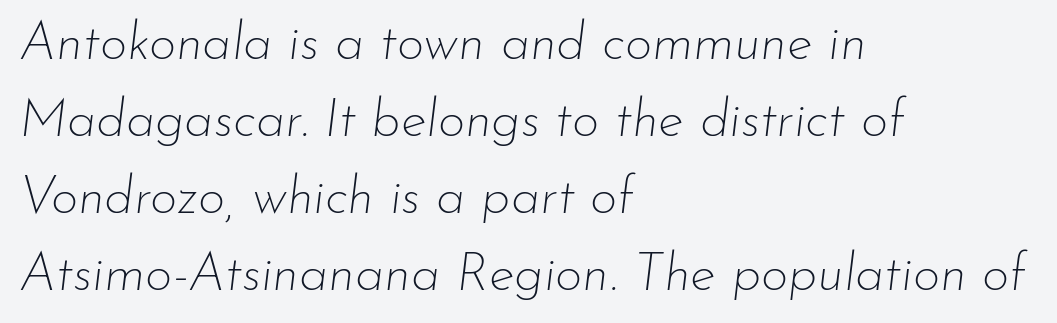
Q: Is the text bold? A: No.
Q: Is the text italic (slanted)? A: Yes, it leans right by about 7 degrees.
Q: Is the text underlined? A: No.
Q: How is the paragraph aligned? A: Left-aligned.
Q: Is the spacing between letters normal or unusually wide? A: Normal.
Q: Is the spacing between lines tight, normal or loose? A: Normal.
Q: Width (condensed, normal, or wide)? A: Normal.
Q: Stroke contrast? A: Low.
Q: x-height? A: Small.
Q: Monospaced? A: No.
